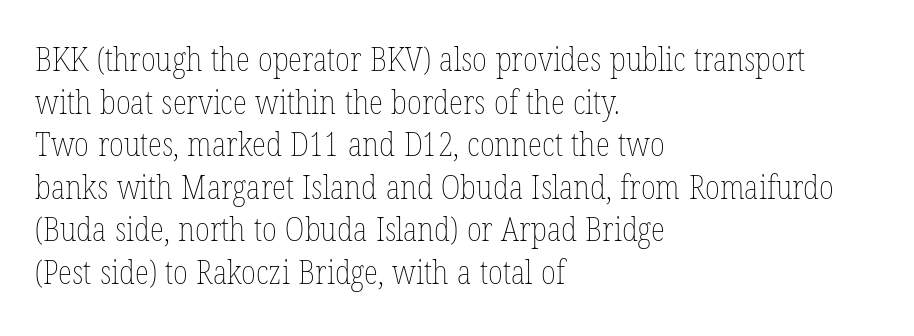
Q: Is the text bold? A: No.
Q: Is the text italic (slanted)? A: No, it is upright.
Q: Is the text underlined? A: No.
Q: How is the paragraph aligned? A: Left-aligned.
Q: Is the spacing between letters normal or unusually wide? A: Normal.
Q: Is the spacing between lines tight, normal or loose? A: Normal.
Q: Width (condensed, normal, or wide)? A: Condensed.
Q: Stroke contrast? A: Low.
Q: x-height? A: Medium.
Q: Monospaced? A: No.
